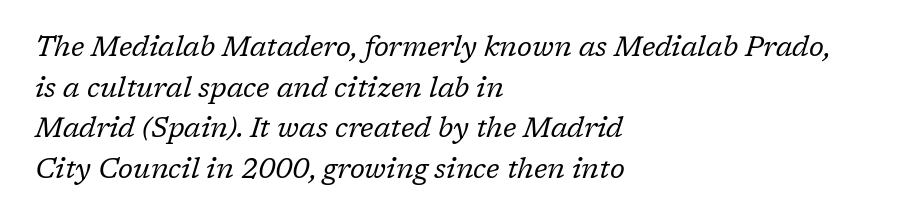
{"serif": "yes", "italic": "yes", "lean": "right", "slant_degrees": 17, "bold": "no", "weight": "regular", "width": "normal", "stroke_contrast": "low", "x_height": "medium", "monospaced": "no", "underline": "no", "align": "left", "line_spacing": "normal", "line_spacing_ratio": 1.45, "letter_spacing": "normal", "letter_spacing_em": 0.0, "glyph_px": 28}
